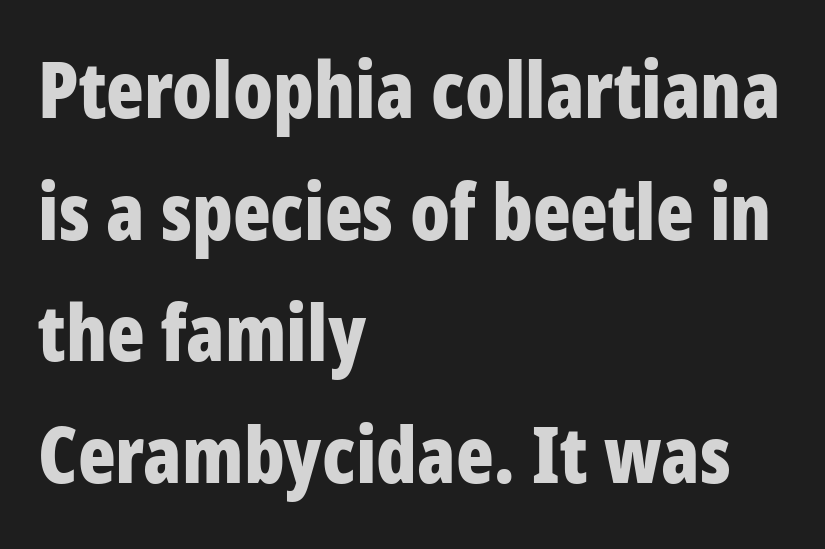
If you drew a line through each stem, it would be perfectly vertical. Compared with typical body copy, the letter spacing here is the same. The characters display no serif detailing; their extremities are plain. Anything drawn beneath the words? Only blank space. Horizontal alignment here is leftward, the default for most running prose.
